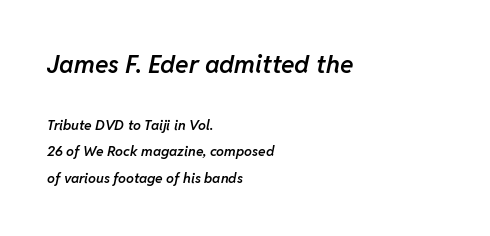
{"italic": "yes", "lean": "right", "slant_degrees": 11, "bold": "semi", "underline": "no", "align": "left", "line_spacing": "loose", "line_spacing_ratio": 1.91, "letter_spacing": "normal", "letter_spacing_em": 0.0, "larger_block": "first", "size_ratio": 1.79, "glyph_px": 25}
